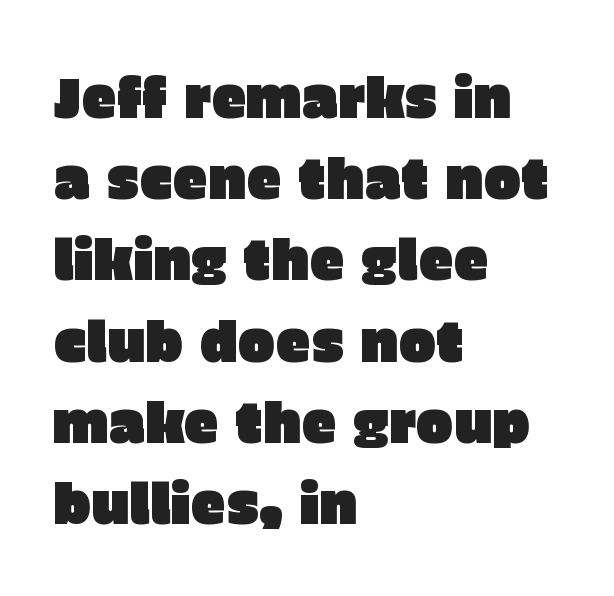
The font family rendered here belongs to the sans-serif group. Ascenders rise straight up at ninety degrees. Words float on clear page, feet unadorned. Reading down the block, your eye returns to a fixed left position each line. Spacing between characters is what you'd get straight out of the box.
